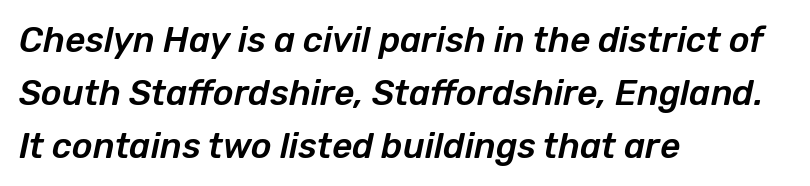
Q: Is the text italic (slanted)? A: Yes, it leans right by about 12 degrees.
Q: Is the text underlined? A: No.
Q: How is the paragraph aligned? A: Left-aligned.
Q: Is the spacing between letters normal or unusually wide? A: Normal.
Q: Is the spacing between lines tight, normal or loose? A: Normal.
Q: Width (condensed, normal, or wide)? A: Normal.
Q: Stroke contrast? A: Low.
Q: x-height? A: Medium.
Q: Monospaced? A: No.
